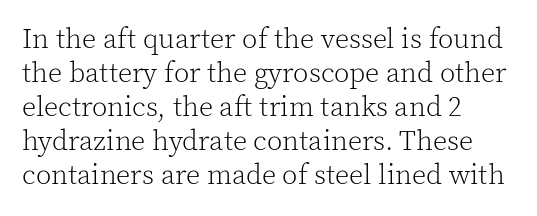
Q: Is the text bold? A: No.
Q: Is the text italic (slanted)? A: No, it is upright.
Q: Is the typeface a serif or a sans-serif typeface? A: Serif.
Q: Is the text underlined? A: No.
Q: How is the paragraph aligned? A: Left-aligned.
Q: Is the spacing between letters normal or unusually wide? A: Normal.
Q: Width (condensed, normal, or wide)? A: Normal.
Q: x-height? A: Medium.
Q: Monospaced? A: No.
